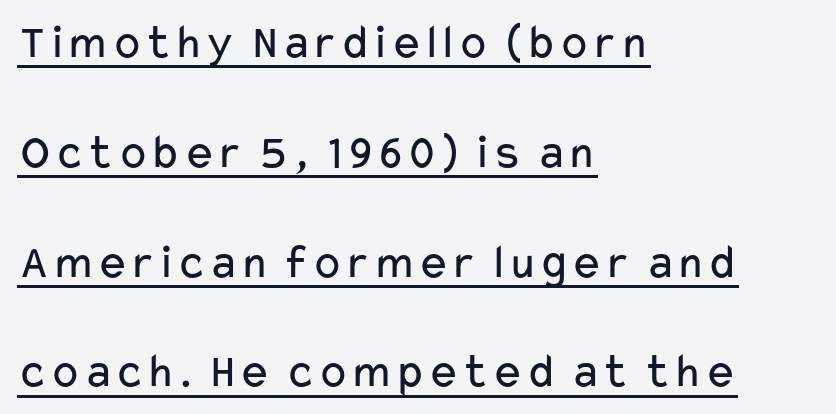
Designer's note — italics off, roman on. How are the letters spaced? Ordinarily, with no added tracking. Grotesque or geometric, the face here clearly has no serifs. Loosely led — the rows are spread out. Decoration check: the copy is underlined. Caption: face not bold, strokes unweighted.
